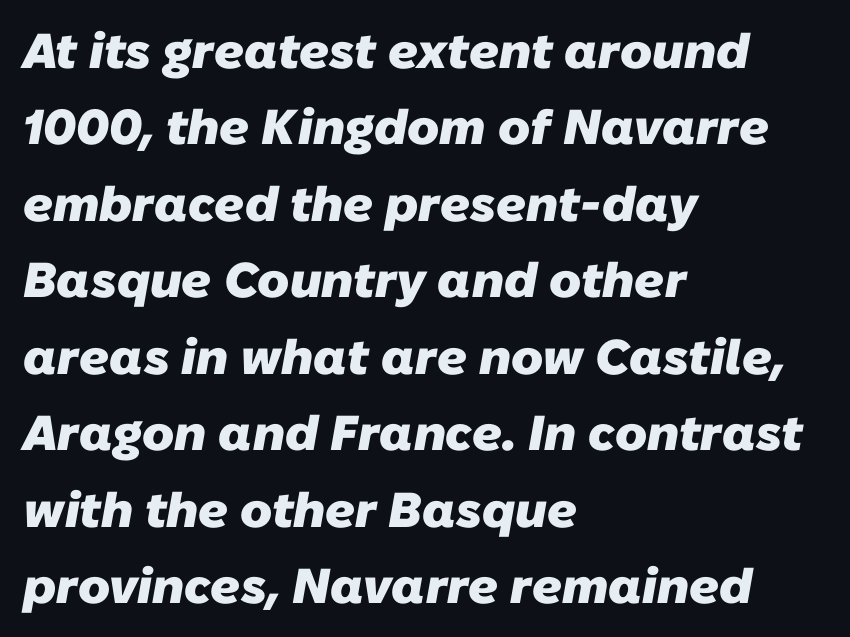
{"serif": "no", "bold": "yes", "weight": "heavy", "width": "normal", "stroke_contrast": "low", "x_height": "medium", "monospaced": "no", "underline": "no", "align": "left", "line_spacing": "normal", "line_spacing_ratio": 1.56, "letter_spacing": "normal", "letter_spacing_em": 0.0, "glyph_px": 49}
